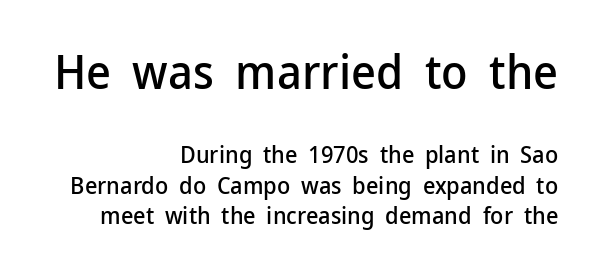
Compared with typical paragraphs, the rows here are spaced about the same. Typesetter's note — upper block bumped up in size, lower block left smaller. Check under the words: just untouched page. Varying glyph widths throughout — classic text-font behaviour. Tall strokes in this sample are plumb rather than angled.
